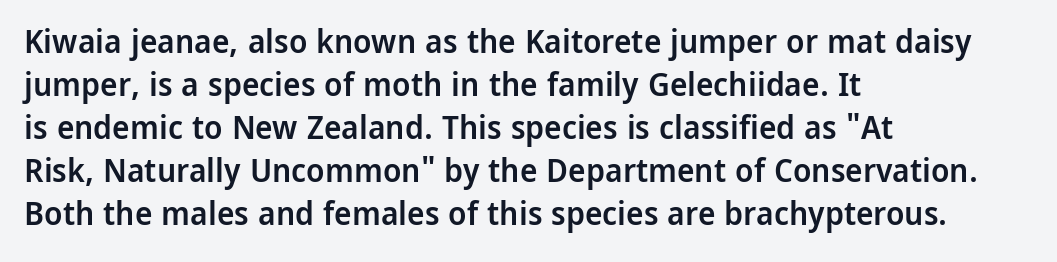
{"serif": "no", "italic": "no", "bold": "semi", "weight": "semibold", "width": "normal", "stroke_contrast": "low", "x_height": "medium", "monospaced": "no", "underline": "no", "align": "left", "line_spacing": "normal", "line_spacing_ratio": 1.3, "letter_spacing": "normal", "letter_spacing_em": 0.0, "glyph_px": 33}
